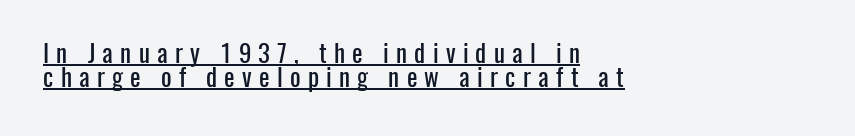
{"italic": "no", "underline": "yes", "align": "left", "line_spacing": "tight", "line_spacing_ratio": 0.97, "letter_spacing": "wide", "letter_spacing_em": 0.29, "glyph_px": 25}
